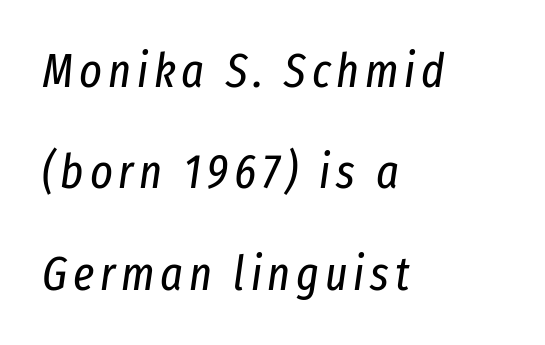
The image shows 48 px regular-weight, condensed type, italic (leaning right); set left-aligned, loose line spacing (2.11x), not underlined; low stroke contrast and a medium x-height.
